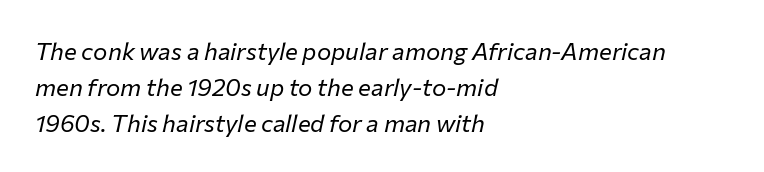
The image shows 24 px text type, italic (leaning right); set left-aligned, normal line spacing (1.5x), normal letter spacing, not underlined.
